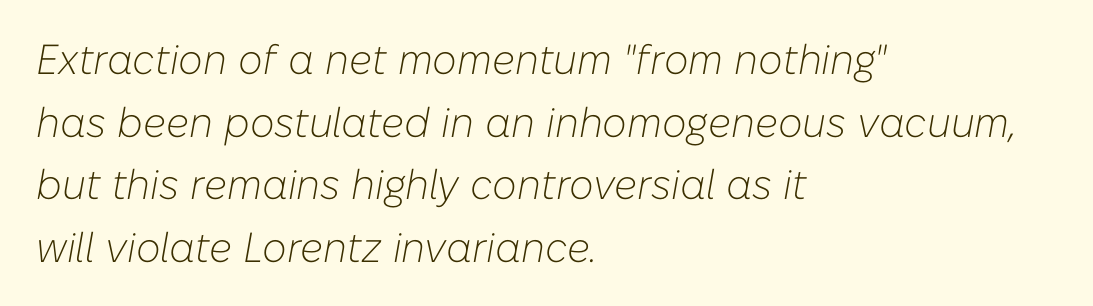
Every row of glyphs begins at an identical x-position on the left. The glyphs look as if they've been sheared to an angle. The strokes carry an ordinary text weight at most. Lines of text with bare space underneath.
